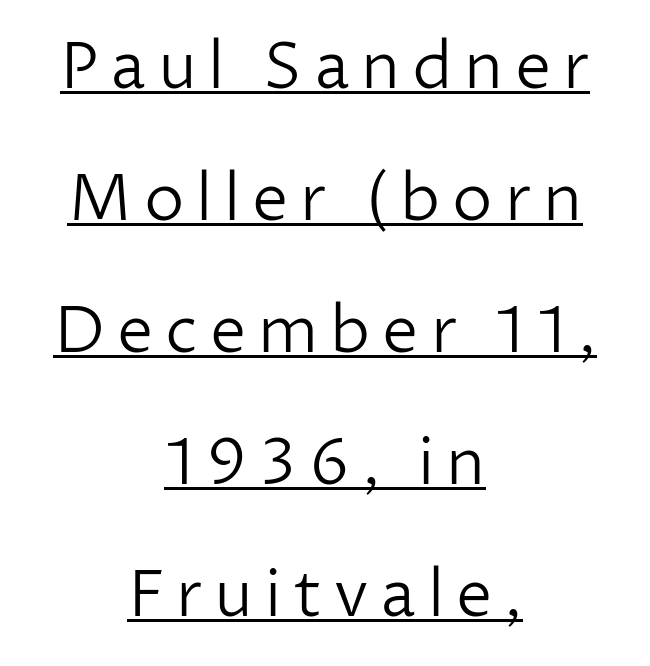
Centered paragraph, ragged on both sides. Think standard paragraph weight, or any step lighter than that. Ordinary non-slanted type is in use. Spacing verdict: proportional, widths tailored to each character.
